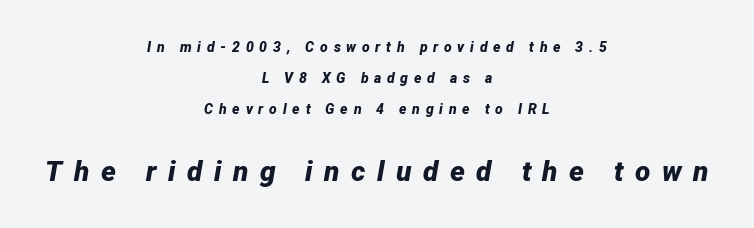
Q: Is the text bold? A: Yes.
Q: Is the text italic (slanted)? A: Yes, it leans right by about 12 degrees.
Q: Is the text underlined? A: No.
Q: How is the paragraph aligned? A: Centered.
Q: Is the spacing between letters normal or unusually wide? A: Unusually wide.
Q: Is the spacing between lines tight, normal or loose? A: Loose.
Q: Which block of text is set in a larger size, the first (top) or the second (bottom)? A: The second (bottom) one.
Q: Width (condensed, normal, or wide)? A: Normal.
Q: Stroke contrast? A: Low.
Q: x-height? A: Medium.
Q: Monospaced? A: No.
